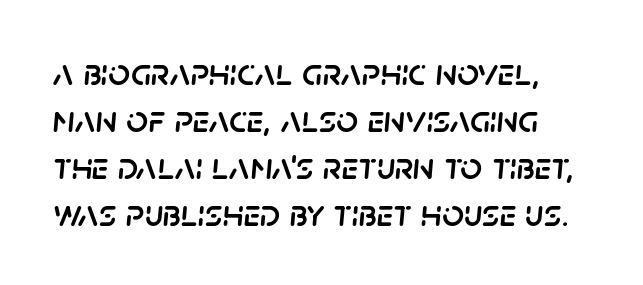
The image shows 38 px text type, italic (leaning right); set line spacing 1.24x, normal letter spacing, not underlined; low stroke contrast and a large x-height.
